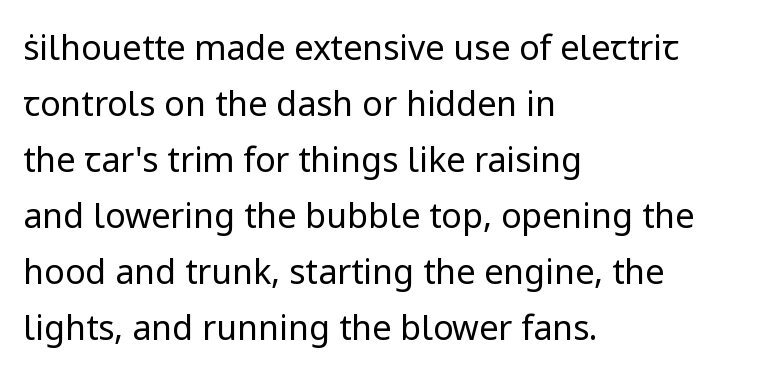
The image shows 34 px regular-weight sans-serif type, upright; set left-aligned, normal line spacing (1.65x), normal letter spacing, not underlined; low stroke contrast and a medium x-height.
